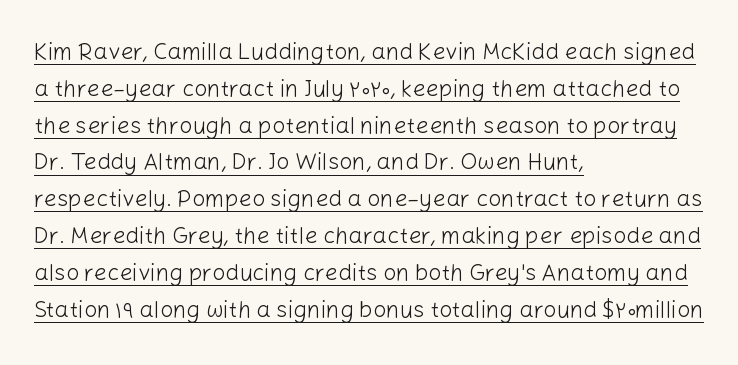
The image shows 23 px text type, upright; set left-aligned, normal line spacing (1.6x), normal letter spacing, underlined.
